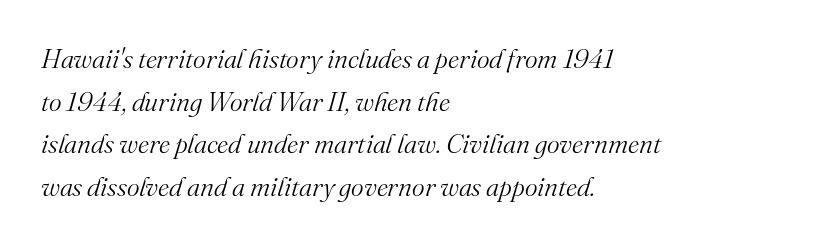
{"italic": "yes", "lean": "right", "slant_degrees": 16, "bold": "no", "underline": "no", "align": "left", "line_spacing": "normal", "line_spacing_ratio": 1.58, "letter_spacing": "normal", "letter_spacing_em": 0.0, "glyph_px": 27}
